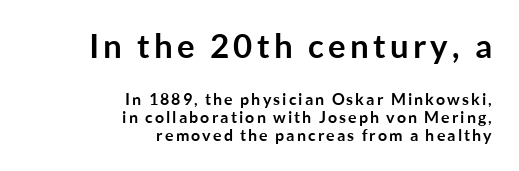
Visually, the top section dominates because its glyphs are scaled up. The block of text is dense from top to bottom, with scant space between rows. A typesetter would label this face a sans. Alignment: flush right.
